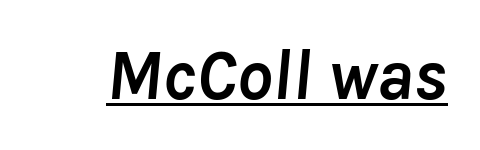
Do the characters align in a grid? No, the font is proportional. This is heavy type, rendered in bold. Looks like someone drew a line under every word here. Italic? Definitely — the glyphs are oblique.
